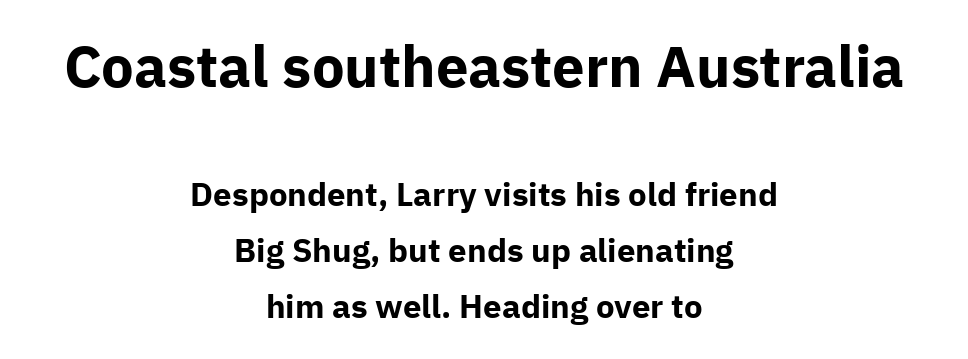
{"serif": "no", "italic": "no", "bold": "yes", "weight": "bold", "width": "normal", "stroke_contrast": "low", "x_height": "medium", "monospaced": "no", "underline": "no", "align": "center", "line_spacing_ratio": 1.71, "letter_spacing": "normal", "letter_spacing_em": 0.0, "larger_block": "first", "size_ratio": 1.76, "glyph_px": 58}
